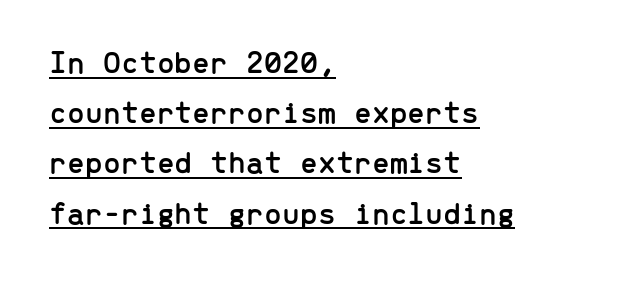
{"serif": "no", "italic": "no", "width": "normal", "stroke_contrast": "low", "x_height": "medium", "monospaced": "yes", "underline": "yes", "align": "left", "line_spacing": "normal", "line_spacing_ratio": 1.57, "letter_spacing": "normal", "letter_spacing_em": 0.0, "glyph_px": 32}
